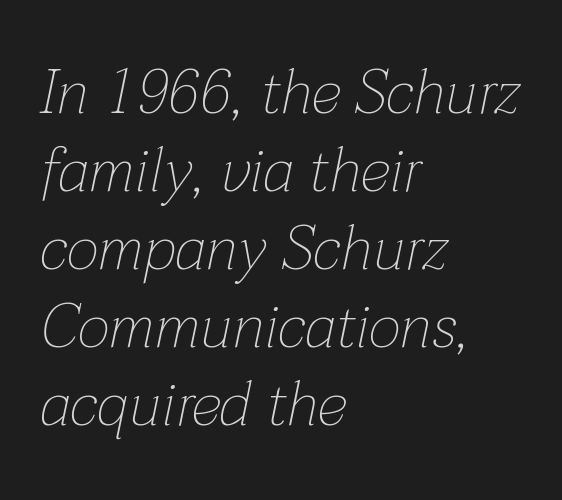
The image shows 62 px thin type, italic (leaning right); set left-aligned, normal line spacing (1.26x), normal letter spacing, not underlined; low stroke contrast and a medium x-height.
